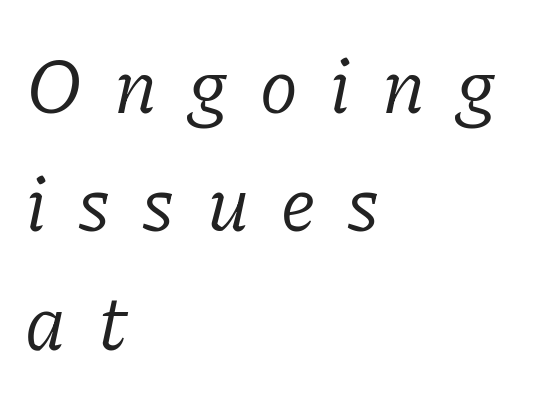
The image shows 79 px light serif type, italic (leaning right); set left-aligned, normal line spacing (1.5x), unusually wide letter spacing (+0.4 em), not underlined; low stroke contrast and a medium x-height.
